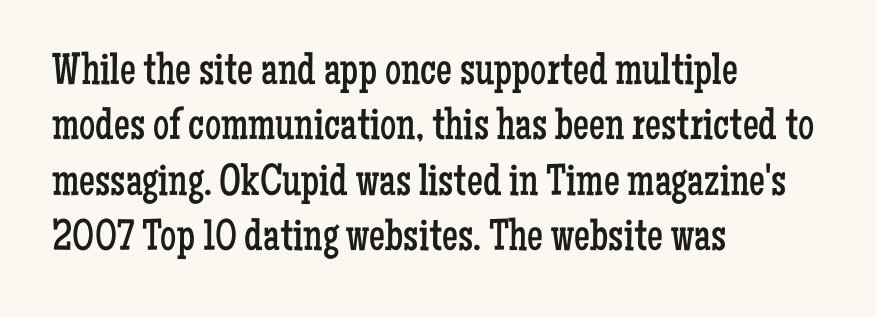
{"serif": "yes", "italic": "no", "bold": "no", "weight": "regular", "width": "condensed", "stroke_contrast": "low", "x_height": "medium", "monospaced": "no", "underline": "no", "align": "left", "line_spacing_ratio": 1.23, "letter_spacing": "normal", "letter_spacing_em": 0.0, "glyph_px": 45}
